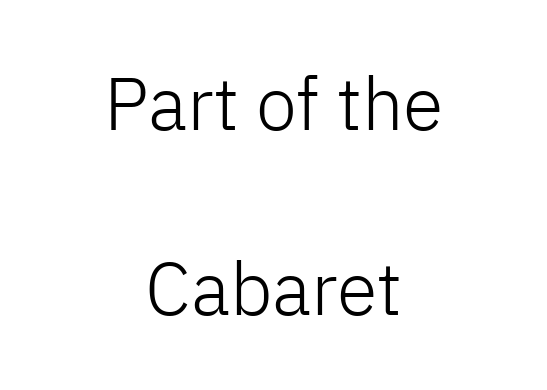
{"serif": "no", "italic": "no", "bold": "no", "weight": "light", "width": "normal", "stroke_contrast": "low", "x_height": "medium", "monospaced": "no", "underline": "no", "align": "center", "line_spacing": "loose", "line_spacing_ratio": 2.5, "letter_spacing": "normal", "letter_spacing_em": 0.0, "glyph_px": 74}
